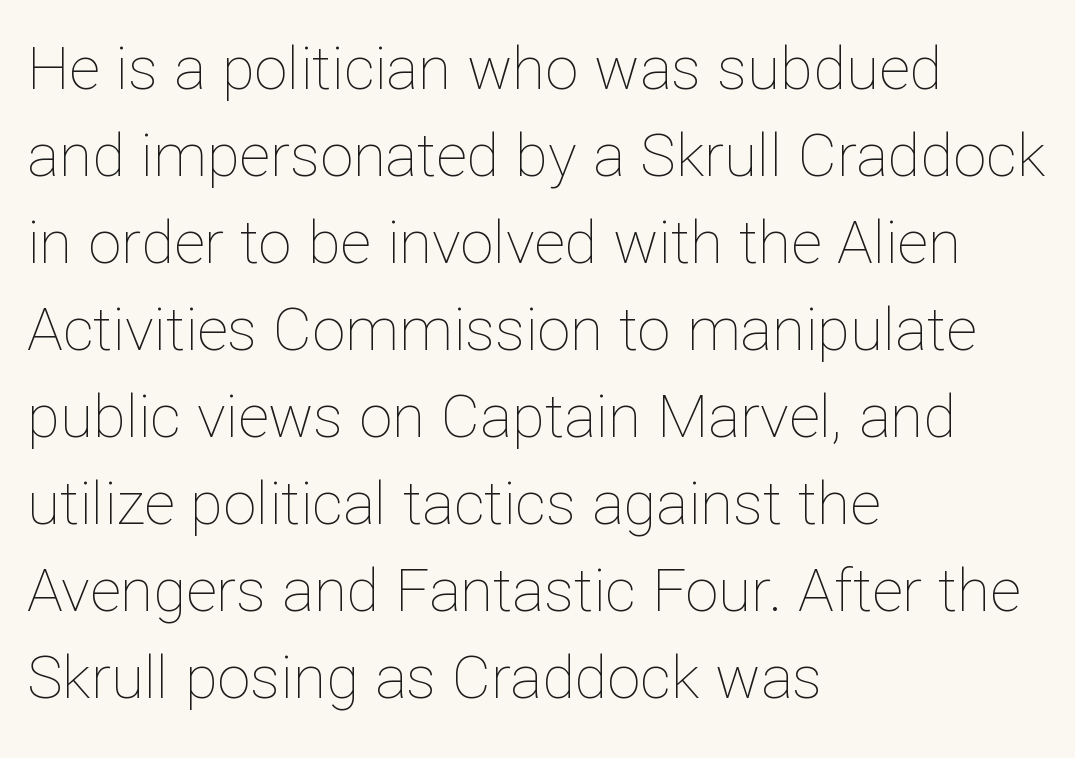
The image shows 60 px thin type, upright; set left-aligned, normal line spacing (1.45x), normal letter spacing, not underlined; low stroke contrast and a medium x-height.
